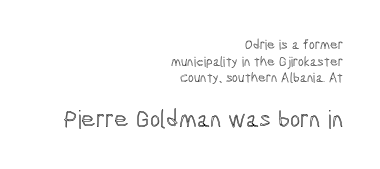
The image shows 25 px text type, upright; set right-aligned, line spacing 1.18x, normal letter spacing, not underlined; the second (bottom) block is 1.79x larger.
